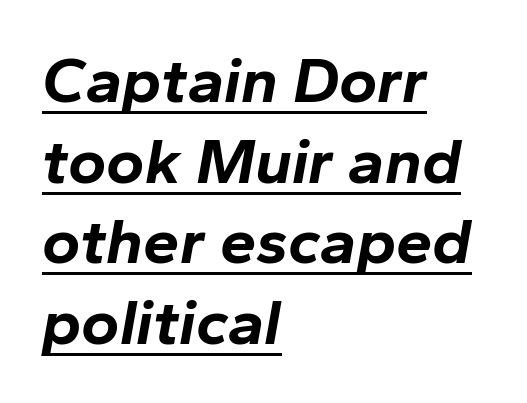
Q: Is the text bold? A: Yes.
Q: Is the text italic (slanted)? A: Yes, it leans right by about 10 degrees.
Q: Is the text underlined? A: Yes.
Q: How is the paragraph aligned? A: Left-aligned.
Q: Is the spacing between letters normal or unusually wide? A: Normal.
Q: Width (condensed, normal, or wide)? A: Normal.
Q: Stroke contrast? A: Low.
Q: x-height? A: Medium.
Q: Monospaced? A: No.
